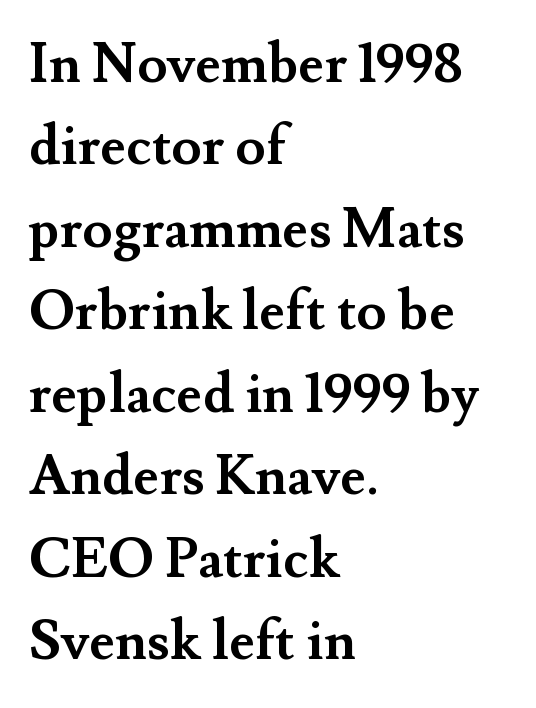
{"serif": "yes", "italic": "no", "bold": "yes", "weight": "semibold", "width": "normal", "stroke_contrast": "medium", "x_height": "small", "monospaced": "no", "underline": "no", "align": "left", "line_spacing": "normal", "line_spacing_ratio": 1.5, "letter_spacing": "normal", "letter_spacing_em": 0.0, "glyph_px": 55}
